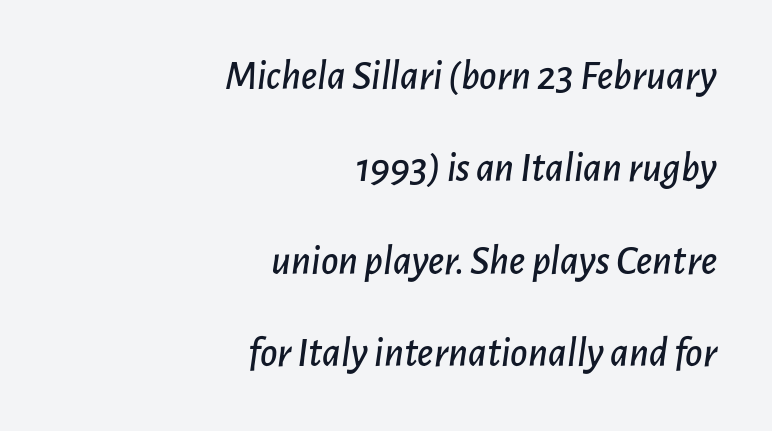
The image shows 42 px text type, italic (leaning right); set right-aligned, loose line spacing (2.2x), normal letter spacing, not underlined; low stroke contrast and a medium x-height.
